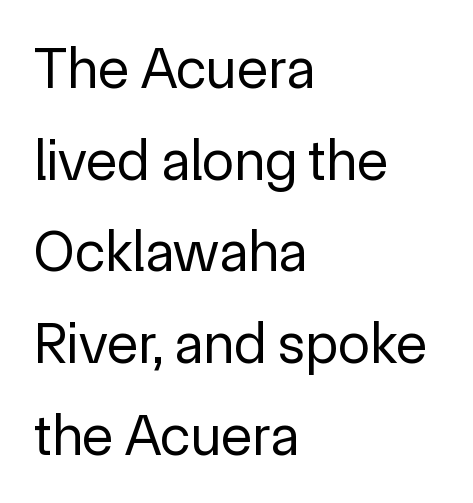
The image shows 58 px regular-weight sans-serif type, upright; set left-aligned, normal line spacing (1.58x), normal letter spacing, not underlined; a medium x-height.
